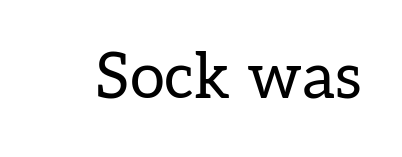
Q: Is the text bold? A: No.
Q: Is the text italic (slanted)? A: No, it is upright.
Q: Is the typeface a serif or a sans-serif typeface? A: Serif.
Q: Is the text underlined? A: No.
Q: Is the spacing between letters normal or unusually wide? A: Normal.
Q: Width (condensed, normal, or wide)? A: Normal.
Q: Stroke contrast? A: Low.
Q: x-height? A: Medium.
Q: Monospaced? A: No.
